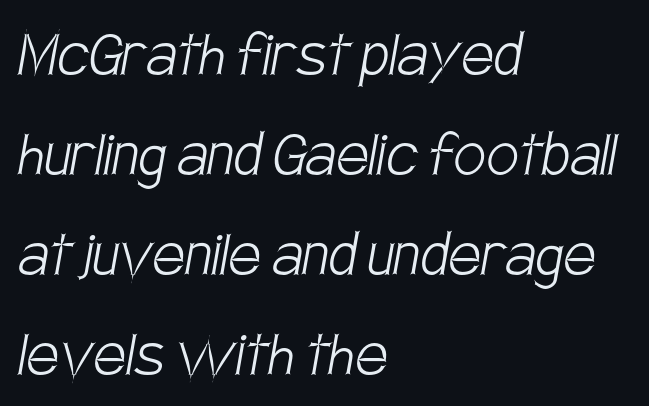
The image shows 72 px light, condensed sans-serif type; set left-aligned, normal line spacing (1.39x), normal letter spacing, not underlined; low stroke contrast and a large x-height.
